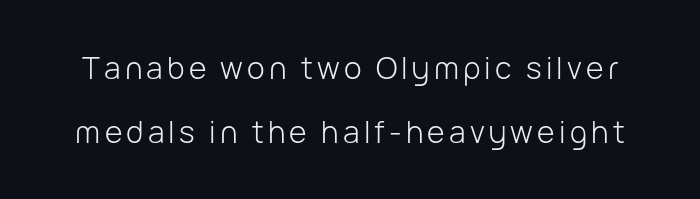
Q: Is the text bold? A: No.
Q: Is the text italic (slanted)? A: No, it is upright.
Q: Is the typeface a serif or a sans-serif typeface? A: Sans-serif.
Q: Is the text underlined? A: No.
Q: Is the spacing between lines tight, normal or loose? A: Loose.
Q: Width (condensed, normal, or wide)? A: Normal.
Q: Stroke contrast? A: Low.
Q: x-height? A: Medium.
Q: Monospaced? A: No.
